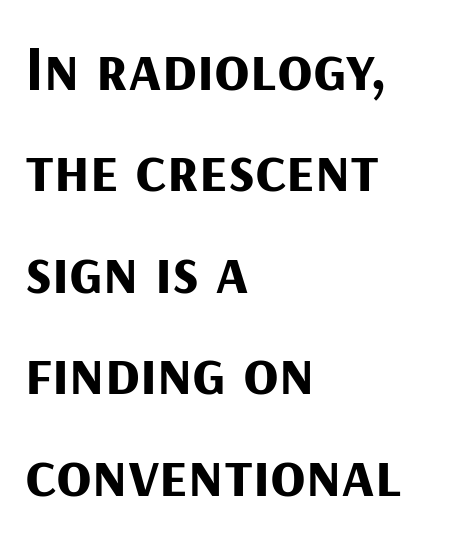
Look at the bottom of the vertical strokes: they stop flat, with no serifs. This sample has the flowing, uneven cadence of proportional lettering. The rag falls on the right side of this text block. Students, note that the glyphs here touch the page at normal intervals. A clean baseline with only descenders dipping below it.
